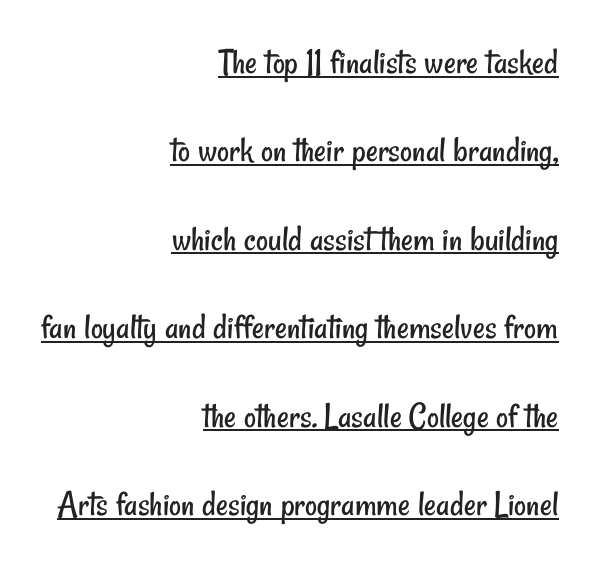
Q: Is the text bold? A: No.
Q: Is the typeface a serif or a sans-serif typeface? A: Sans-serif.
Q: Is the text underlined? A: Yes.
Q: How is the paragraph aligned? A: Right-aligned.
Q: Is the spacing between letters normal or unusually wide? A: Normal.
Q: Is the spacing between lines tight, normal or loose? A: Loose.
Q: Width (condensed, normal, or wide)? A: Condensed.
Q: Stroke contrast? A: Low.
Q: x-height? A: Small.
Q: Monospaced? A: No.
